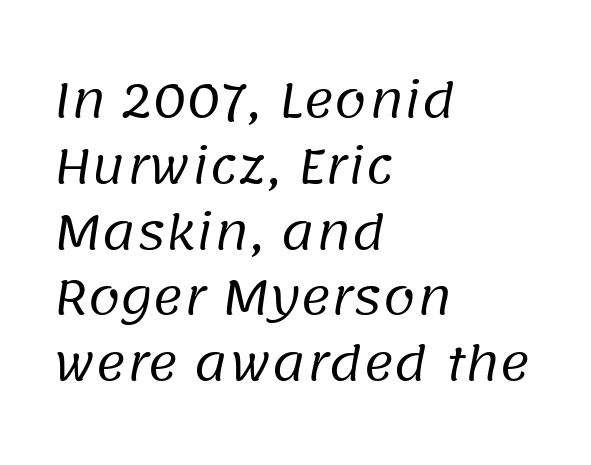
{"serif": "no", "bold": "no", "weight": "regular", "width": "normal", "stroke_contrast": "low", "x_height": "large", "monospaced": "no", "underline": "no", "align": "left", "line_spacing": "normal", "line_spacing_ratio": 1.4, "letter_spacing": "normal", "letter_spacing_em": 0.0, "glyph_px": 47}
